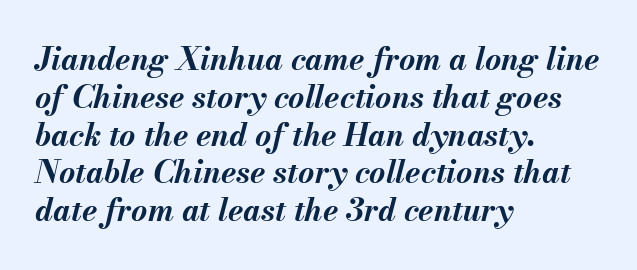
{"italic": "yes", "lean": "right", "slant_degrees": 13, "bold": "yes", "weight": "bold", "width": "normal", "stroke_contrast": "medium", "x_height": "small", "monospaced": "no", "underline": "no", "align": "left", "line_spacing_ratio": 1.22, "letter_spacing": "normal", "letter_spacing_em": 0.0, "glyph_px": 31}
